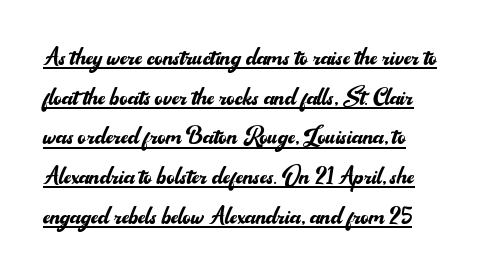
Q: Is the text bold? A: No.
Q: Is the text italic (slanted)? A: Yes.
Q: Is the typeface a serif or a sans-serif typeface? A: Sans-serif.
Q: Is the text underlined? A: Yes.
Q: Is the spacing between letters normal or unusually wide? A: Normal.
Q: Is the spacing between lines tight, normal or loose? A: Normal.
Q: Width (condensed, normal, or wide)? A: Normal.
Q: Stroke contrast? A: Medium.
Q: x-height? A: Small.
Q: Monospaced? A: No.
